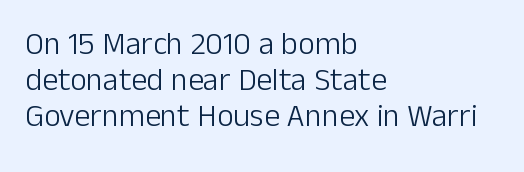
{"serif": "no", "italic": "no", "bold": "no", "weight": "light", "width": "normal", "stroke_contrast": "low", "x_height": "medium", "monospaced": "no", "underline": "no", "align": "left", "line_spacing": "tight", "line_spacing_ratio": 1.13, "letter_spacing": "normal", "letter_spacing_em": 0.0, "glyph_px": 32}
